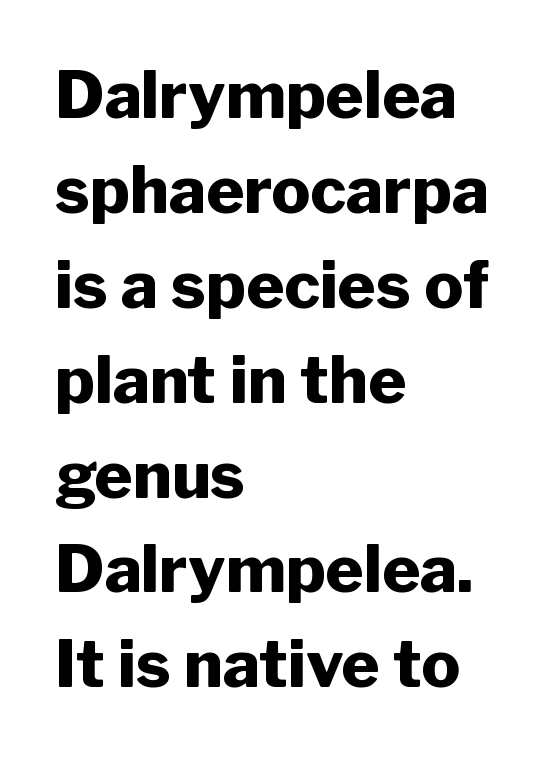
The image shows 65 px heavy sans-serif type, upright; set left-aligned, normal line spacing (1.46x), normal letter spacing, not underlined; low stroke contrast and a medium x-height.
